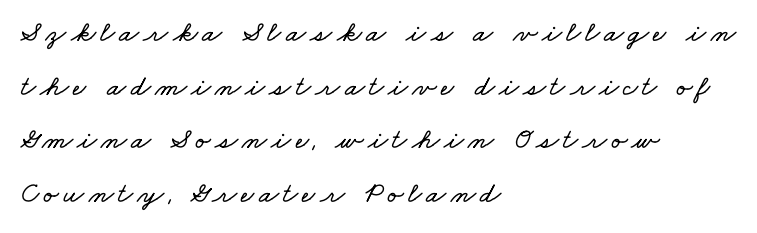
Reading down the block, your eye returns to a fixed left position each line. Underline: absent. The letters advance in unequal steps, a hallmark of proportional type.
